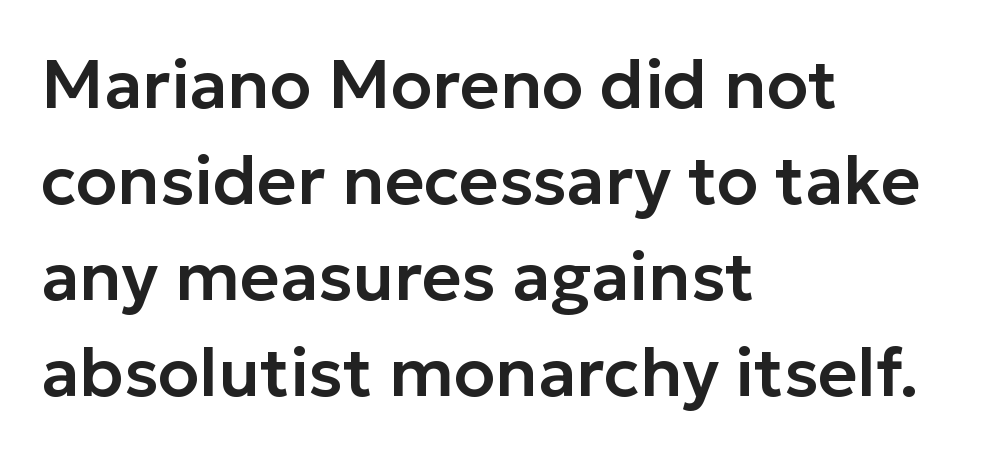
Q: Is the text italic (slanted)? A: No, it is upright.
Q: Is the typeface a serif or a sans-serif typeface? A: Sans-serif.
Q: Is the text underlined? A: No.
Q: How is the paragraph aligned? A: Left-aligned.
Q: Is the spacing between letters normal or unusually wide? A: Normal.
Q: Is the spacing between lines tight, normal or loose? A: Normal.
Q: Width (condensed, normal, or wide)? A: Normal.
Q: Stroke contrast? A: Low.
Q: x-height? A: Medium.
Q: Monospaced? A: No.
